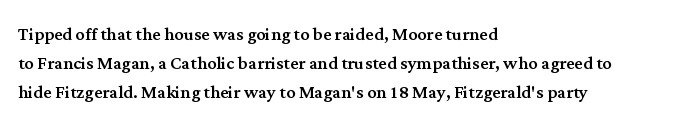
{"italic": "no", "underline": "no", "align": "left", "line_spacing": "normal", "line_spacing_ratio": 1.26, "letter_spacing": "normal", "letter_spacing_em": 0.0, "glyph_px": 23}
